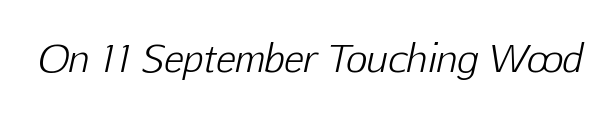
{"italic": "yes", "lean": "right", "slant_degrees": 12, "bold": "no", "weight": "light", "width": "normal", "stroke_contrast": "low", "x_height": "medium", "monospaced": "no", "underline": "no", "letter_spacing": "normal", "letter_spacing_em": 0.0, "glyph_px": 37}
